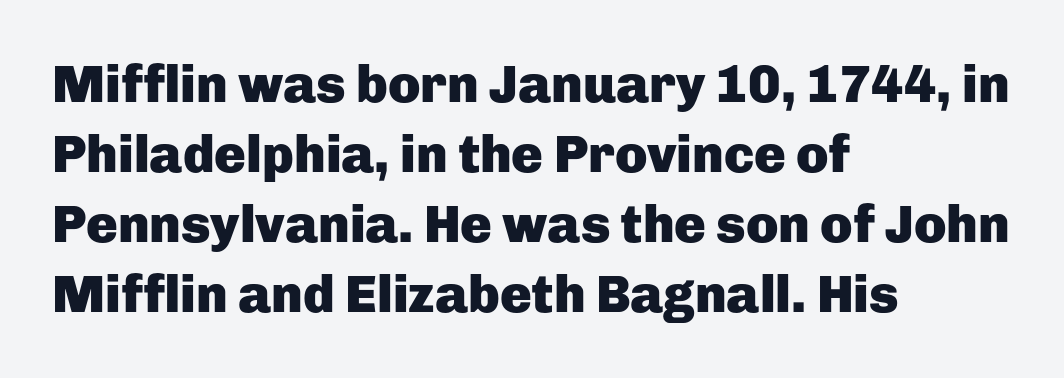
Q: Is the text bold? A: Yes.
Q: Is the text italic (slanted)? A: No, it is upright.
Q: Is the typeface a serif or a sans-serif typeface? A: Sans-serif.
Q: Is the text underlined? A: No.
Q: How is the paragraph aligned? A: Left-aligned.
Q: Is the spacing between letters normal or unusually wide? A: Normal.
Q: Is the spacing between lines tight, normal or loose? A: Normal.
Q: Width (condensed, normal, or wide)? A: Normal.
Q: Stroke contrast? A: Low.
Q: x-height? A: Medium.
Q: Monospaced? A: No.
